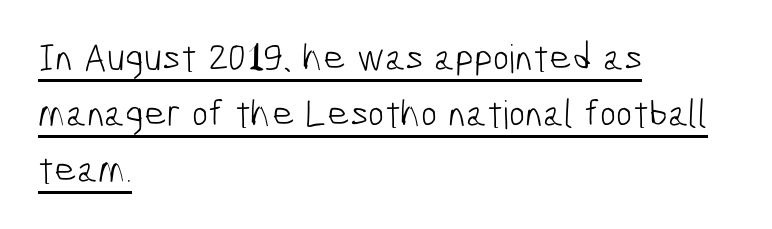
The image shows 39 px light, condensed sans-serif type; set left-aligned, normal line spacing (1.44x), normal letter spacing, underlined; low stroke contrast and a medium x-height.
